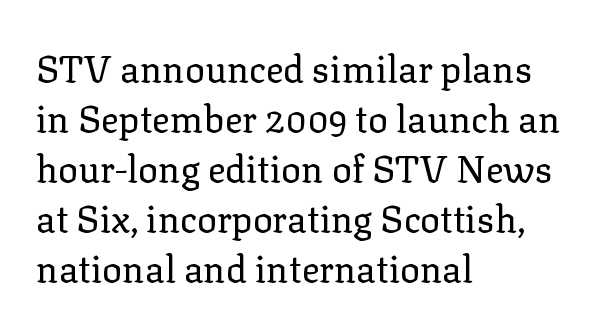
Q: Is the text bold? A: No.
Q: Is the text italic (slanted)? A: No, it is upright.
Q: Is the typeface a serif or a sans-serif typeface? A: Serif.
Q: Is the text underlined? A: No.
Q: How is the paragraph aligned? A: Left-aligned.
Q: Is the spacing between letters normal or unusually wide? A: Normal.
Q: Is the spacing between lines tight, normal or loose? A: Normal.
Q: Width (condensed, normal, or wide)? A: Normal.
Q: Stroke contrast? A: Low.
Q: x-height? A: Medium.
Q: Monospaced? A: No.
